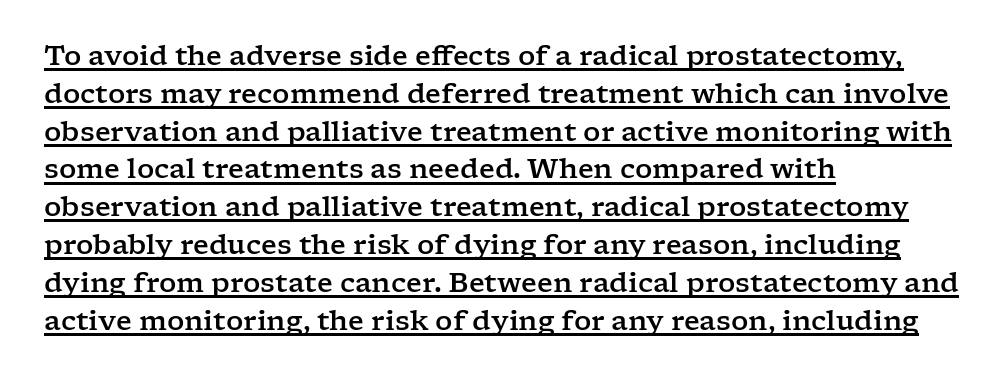
Horizontally, the lines are justified to the leading edge only. Honestly, the underline is the first thing you notice here. The specimen reads as upright at a glance. Compared with typical paragraphs, the rows here are spaced about the same. In terms of letterspacing, this is plain default setting.
